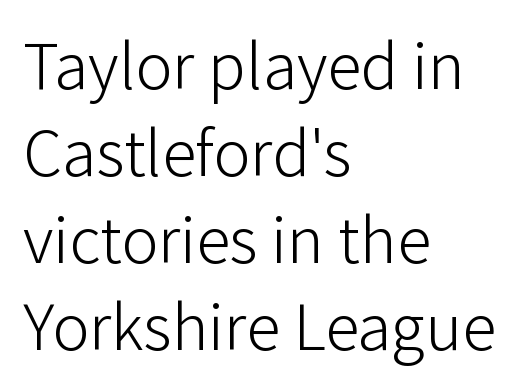
The image shows 69 px light sans-serif type, upright; set left-aligned, normal line spacing (1.26x), normal letter spacing, not underlined; low stroke contrast and a medium x-height.
